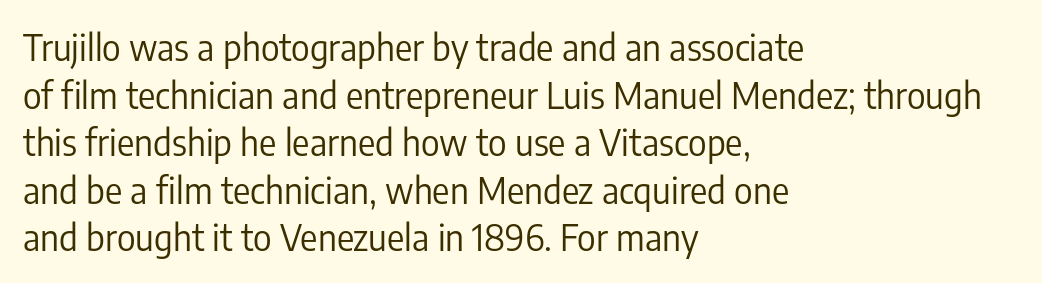
Q: Is the text bold? A: No.
Q: Is the text italic (slanted)? A: No, it is upright.
Q: Is the typeface a serif or a sans-serif typeface? A: Sans-serif.
Q: Is the text underlined? A: No.
Q: How is the paragraph aligned? A: Left-aligned.
Q: Is the spacing between letters normal or unusually wide? A: Normal.
Q: Is the spacing between lines tight, normal or loose? A: Normal.
Q: Width (condensed, normal, or wide)? A: Condensed.
Q: Stroke contrast? A: Low.
Q: x-height? A: Medium.
Q: Monospaced? A: No.
